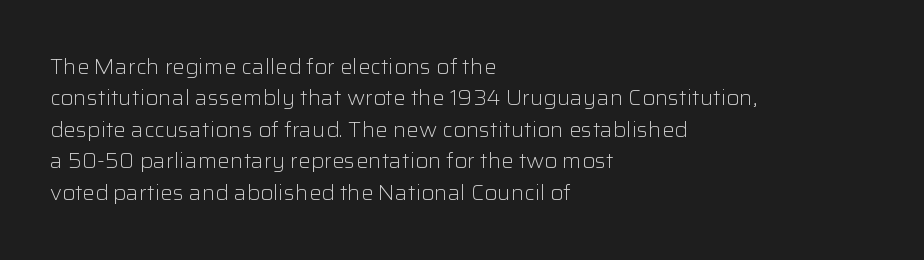
Q: Is the text bold? A: No.
Q: Is the text italic (slanted)? A: No, it is upright.
Q: Is the text underlined? A: No.
Q: How is the paragraph aligned? A: Left-aligned.
Q: Is the spacing between letters normal or unusually wide? A: Normal.
Q: Is the spacing between lines tight, normal or loose? A: Normal.
